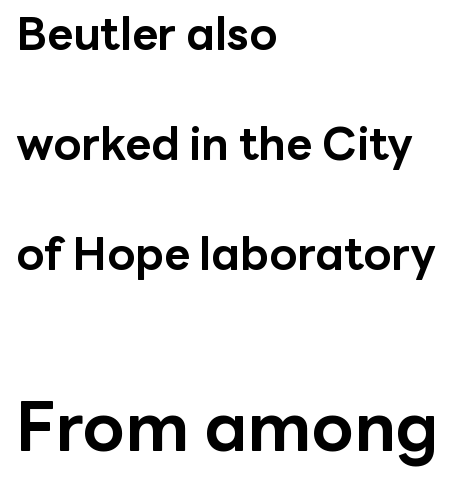
The strip under each line holds only bare page. The compositor pushed each line to the left boundary. Serif or sans? Sans — the stroke terminals are bare. There is no visible air inserted between adjacent glyphs. Widely set lines give the paragraph a tall, airy silhouette.
